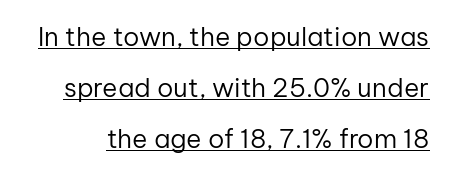
Interline gaps are noticeably wide in this sample. This is the regular roman posture of the typeface. The rendering uses the underline text-decoration. Each stroke keeps to a modest, everyday thickness or less. How are the letters spaced? Ordinarily, with no added tracking.
